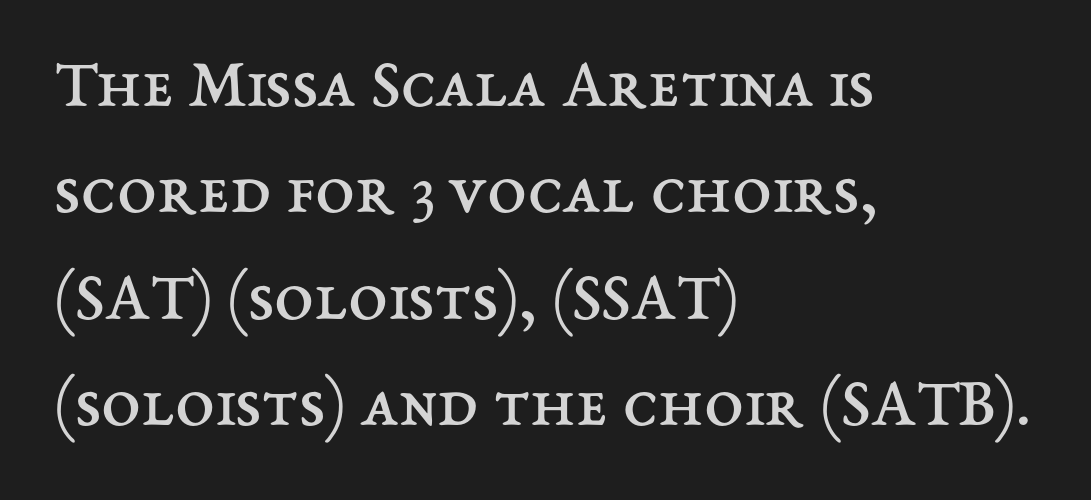
The words here are not underlined. Vertical spacing — default. Heft: none added — not bold. The letters stand upright; this is a roman face. Is this a fixed-width face? No — the glyphs have proportional, varying widths.
